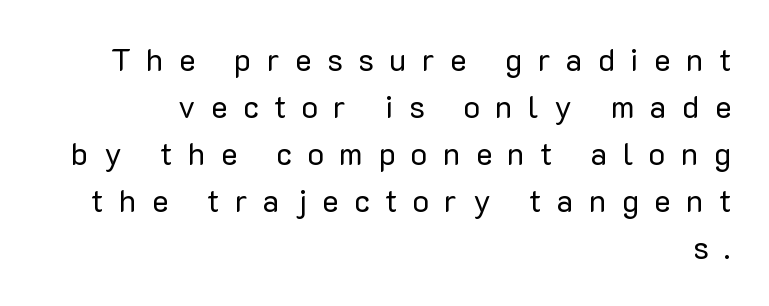
{"serif": "no", "italic": "no", "bold": "no", "weight": "regular", "width": "normal", "stroke_contrast": "low", "x_height": "medium", "monospaced": "no", "underline": "no", "align": "right", "line_spacing": "normal", "line_spacing_ratio": 1.52, "letter_spacing": "wide", "letter_spacing_em": 0.5, "glyph_px": 31}
